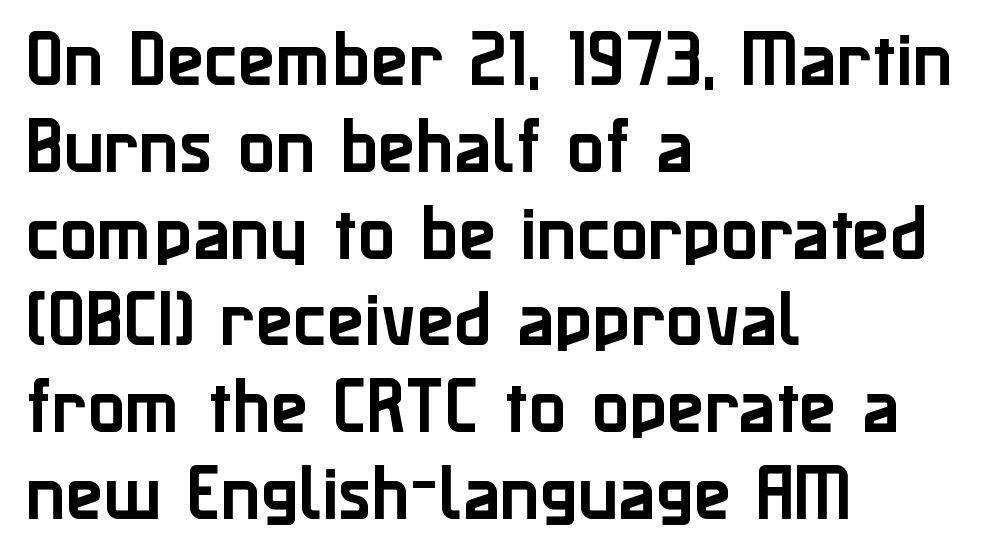
The leading is moderate, giving the passage an even texture. The letters advance in unequal steps, a hallmark of proportional type. Which margin do the lines hug? The left one — the right edge is uneven. Stroke terminals: plain, sans-serif. Descenders are the only things crossing below the line.
